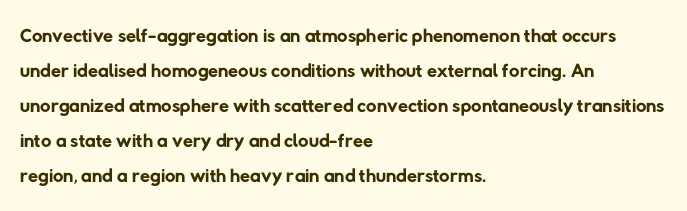
{"serif": "no", "bold": "no", "weight": "regular", "width": "normal", "stroke_contrast": "low", "x_height": "medium", "monospaced": "no", "underline": "no", "align": "left", "line_spacing_ratio": 1.21, "letter_spacing": "normal", "letter_spacing_em": 0.0, "glyph_px": 29}
